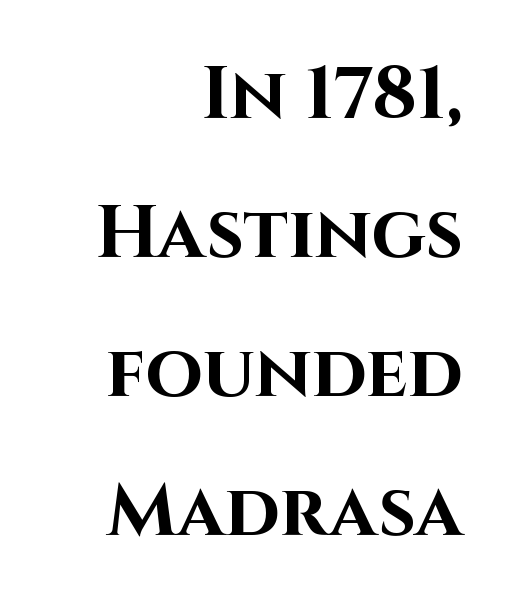
Q: Is the text bold? A: Yes.
Q: Is the text italic (slanted)? A: No, it is upright.
Q: Is the typeface a serif or a sans-serif typeface? A: Sans-serif.
Q: Is the text underlined? A: No.
Q: How is the paragraph aligned? A: Right-aligned.
Q: Is the spacing between letters normal or unusually wide? A: Normal.
Q: Width (condensed, normal, or wide)? A: Normal.
Q: Stroke contrast? A: High.
Q: x-height? A: Large.
Q: Monospaced? A: No.
